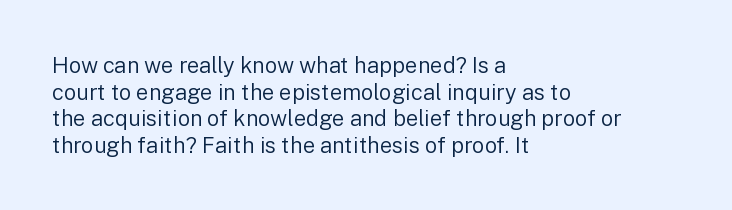
Q: Is the text bold? A: No.
Q: Is the text italic (slanted)? A: No, it is upright.
Q: Is the text underlined? A: No.
Q: How is the paragraph aligned? A: Left-aligned.
Q: Is the spacing between letters normal or unusually wide? A: Normal.
